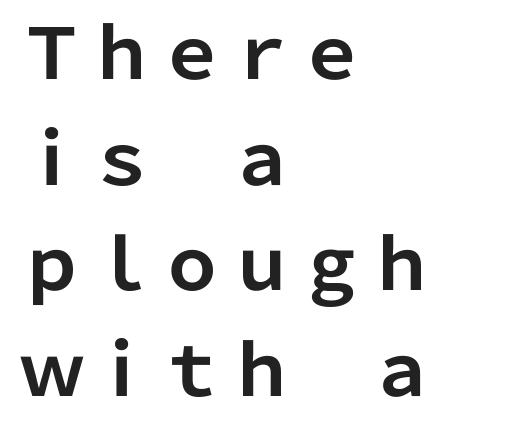
The image shows 70 px bold sans-serif type, upright; set left-aligned, normal line spacing (1.51x), normal letter spacing, not underlined; low stroke contrast and a medium x-height.
